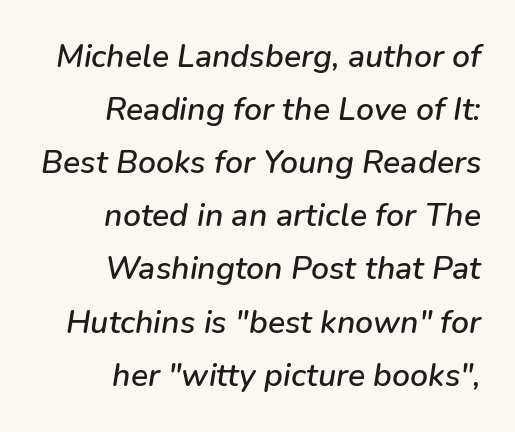
{"italic": "yes", "lean": "right", "slant_degrees": 9, "width": "normal", "stroke_contrast": "low", "x_height": "medium", "monospaced": "no", "underline": "no", "align": "right", "line_spacing": "normal", "line_spacing_ratio": 1.66, "letter_spacing": "normal", "letter_spacing_em": 0.0, "glyph_px": 32}
